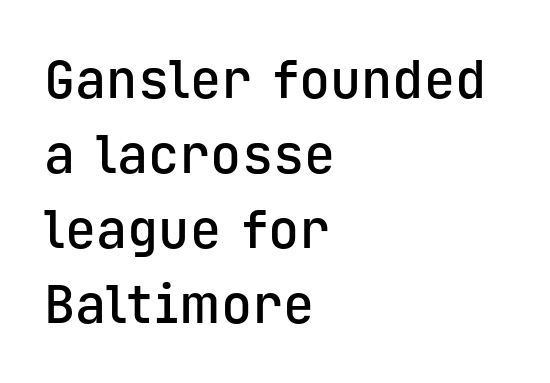
Q: Is the text bold? A: Semi-bold.
Q: Is the text italic (slanted)? A: No, it is upright.
Q: Is the typeface a serif or a sans-serif typeface? A: Sans-serif.
Q: Is the text underlined? A: No.
Q: How is the paragraph aligned? A: Left-aligned.
Q: Is the spacing between letters normal or unusually wide? A: Normal.
Q: Is the spacing between lines tight, normal or loose? A: Normal.
Q: Width (condensed, normal, or wide)? A: Normal.
Q: Stroke contrast? A: Low.
Q: x-height? A: Medium.
Q: Monospaced? A: Yes.
